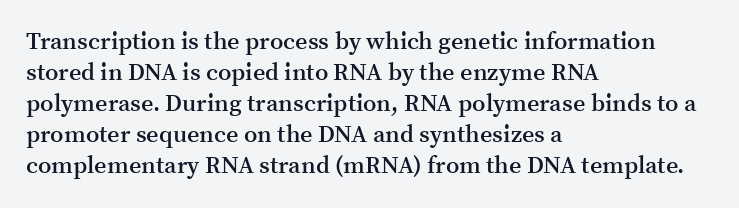
The image shows 24 px text type, upright; set left-aligned, normal line spacing (1.29x), normal letter spacing, not underlined.
